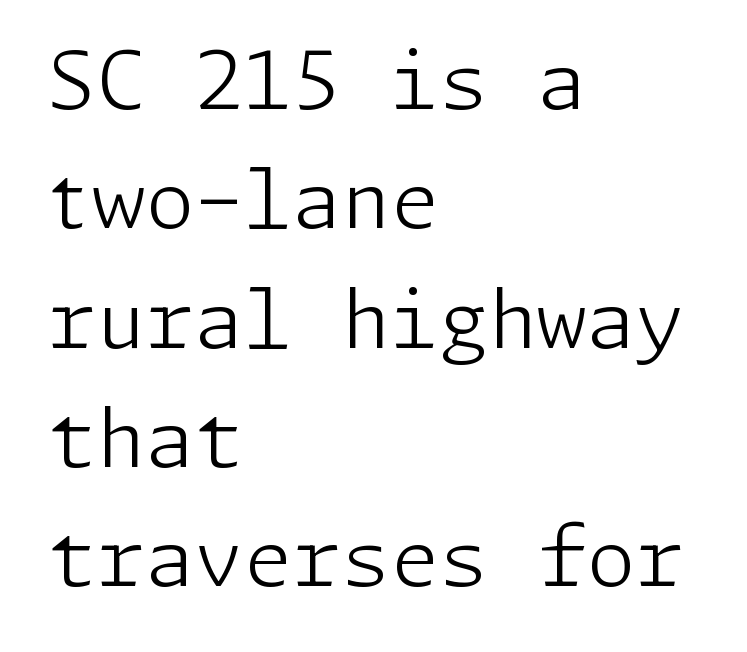
Q: Is the text bold? A: No.
Q: Is the text italic (slanted)? A: No, it is upright.
Q: Is the typeface a serif or a sans-serif typeface? A: Sans-serif.
Q: Is the text underlined? A: No.
Q: How is the paragraph aligned? A: Left-aligned.
Q: Is the spacing between letters normal or unusually wide? A: Normal.
Q: Is the spacing between lines tight, normal or loose? A: Normal.
Q: Width (condensed, normal, or wide)? A: Normal.
Q: Stroke contrast? A: Low.
Q: x-height? A: Medium.
